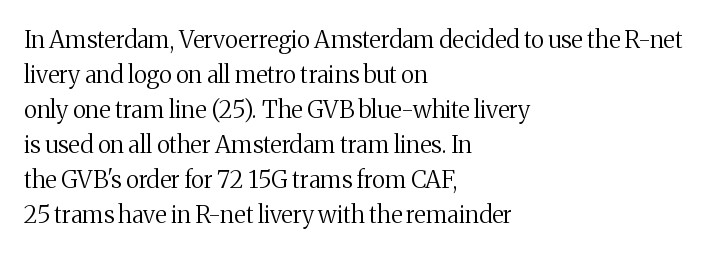
No word sits above an underline. This is the regular roman posture of the typeface. The lines in this sample share a left origin and differ only in where they stop. Successive baselines arrive at the customary interval.
